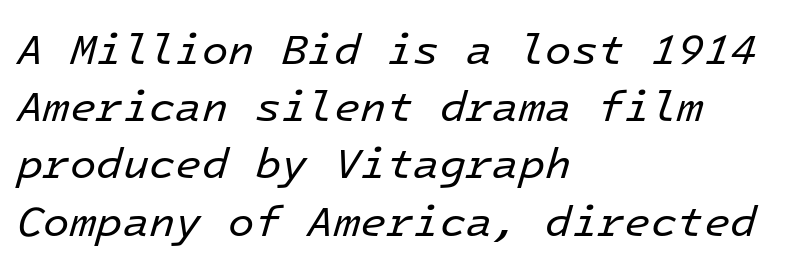
Compared with a centered layout, this one pins lines to the left instead. These glyphs show unthickened strokes, regular width or finer. Just letters on the line, the space beneath them empty. Look at the tracking — it's just the regular setting, nothing added. Fixed-width glyphs throughout — classic coding-font behaviour.
